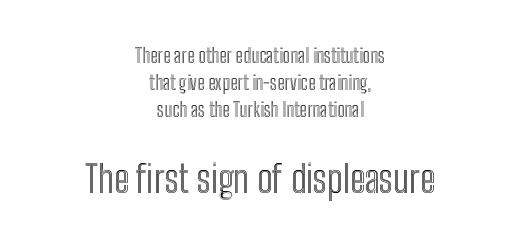
{"italic": "no", "width": "condensed", "x_height": "medium", "monospaced": "no", "underline": "no", "align": "center", "line_spacing": "normal", "line_spacing_ratio": 1.41, "letter_spacing": "normal", "letter_spacing_em": 0.0, "larger_block": "second", "size_ratio": 2.0, "glyph_px": 38}
